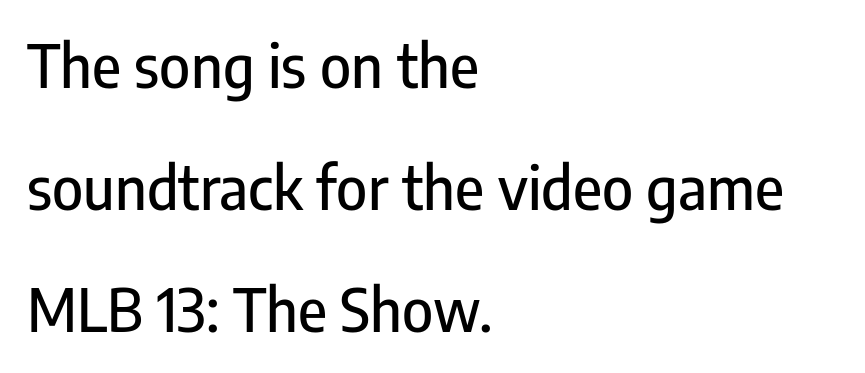
Check the space under the baseline: it is left empty. The letters advance in unequal steps, a hallmark of proportional type. The space between consecutive lines is lavish. Ascenders rise straight up at ninety degrees. Reading down the block, your eye returns to a fixed left position each line. This sample uses a sans-serif face.
